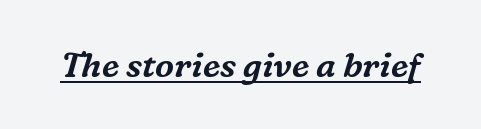
The image shows 34 px serif type, italic (leaning right); set normal letter spacing, underlined; medium stroke contrast and a medium x-height.
